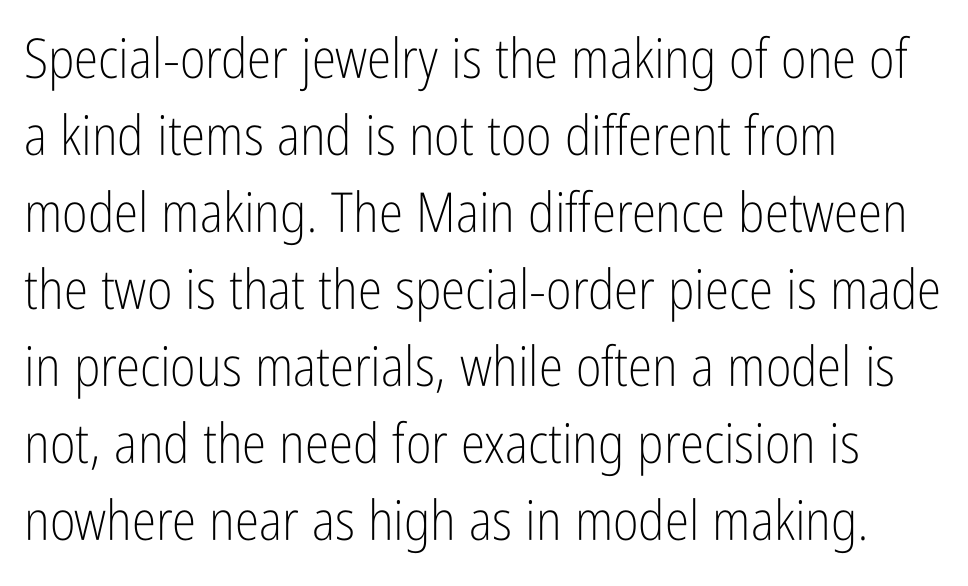
{"serif": "no", "italic": "no", "bold": "no", "weight": "light", "width": "condensed", "stroke_contrast": "low", "x_height": "medium", "monospaced": "no", "underline": "no", "align": "left", "line_spacing": "normal", "line_spacing_ratio": 1.4, "letter_spacing": "normal", "letter_spacing_em": 0.0, "glyph_px": 55}
